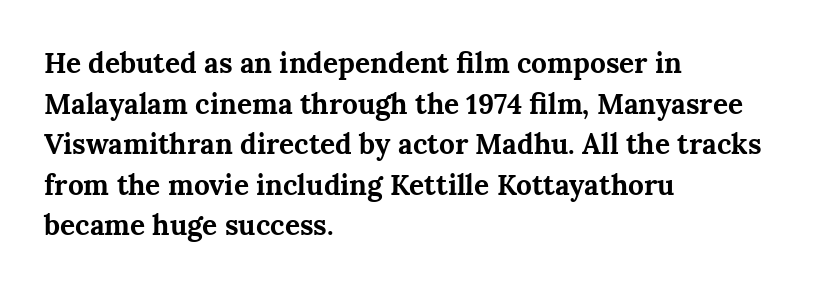
The image shows 28 px bold serif type, upright; set left-aligned, normal line spacing (1.45x), normal letter spacing, not underlined; medium stroke contrast and a medium x-height.
